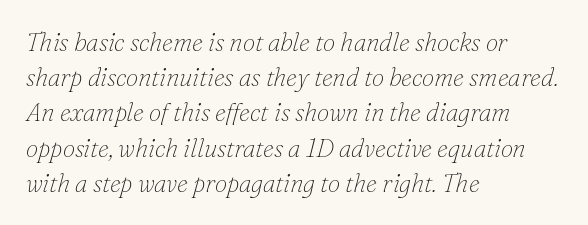
Stem width sits at or under what a default text font uses. Is the letter spacing exaggerated? No — it looks like the ordinary default. Descenders hang freely into open space. Leftover space on each line is placed entirely after the last word. Posture: slanted. A typesetter would call this leading conventional body-copy spacing.
